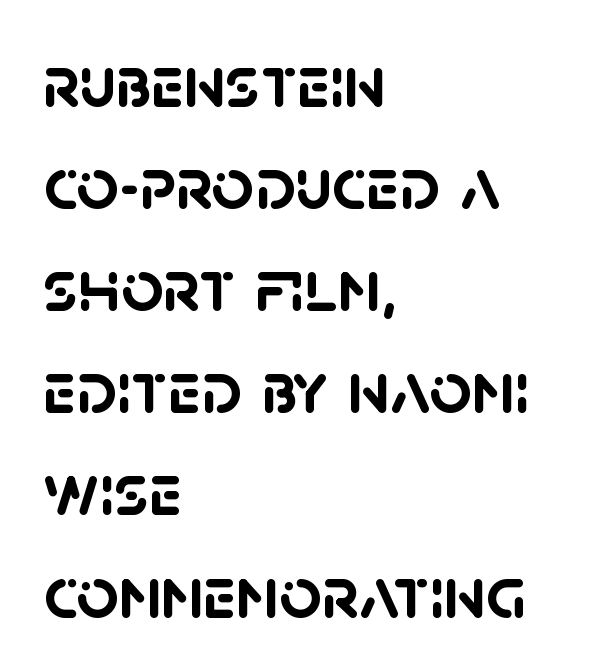
The image shows 74 px semibold sans-serif type; set left-aligned, normal line spacing (1.38x), normal letter spacing, not underlined; low stroke contrast and a large x-height.
